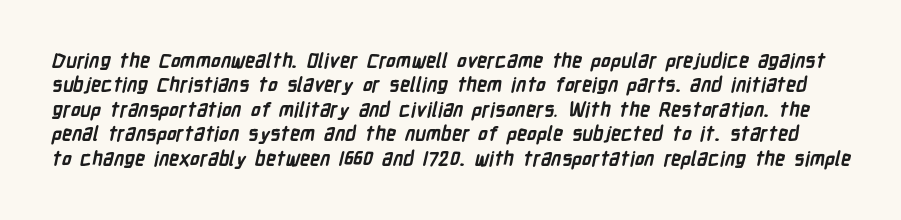
{"bold": "yes", "underline": "no", "line_spacing_ratio": 1.22, "letter_spacing": "normal", "letter_spacing_em": 0.0, "glyph_px": 20}
